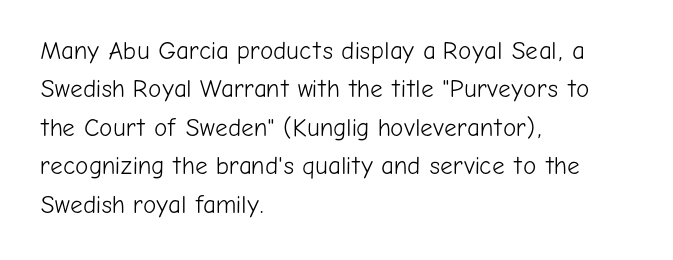
The image shows 25 px text type, upright; set left-aligned, normal line spacing (1.54x), normal letter spacing, not underlined.
